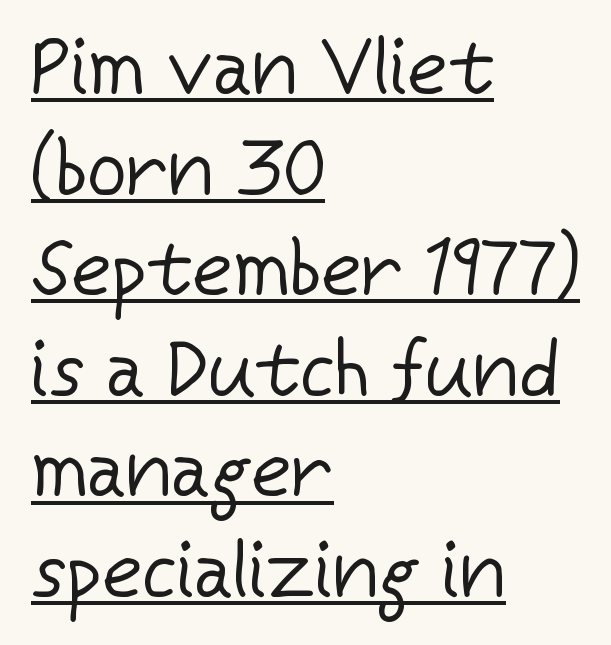
{"serif": "no", "italic": "no", "bold": "no", "weight": "regular", "width": "normal", "stroke_contrast": "low", "x_height": "medium", "monospaced": "no", "underline": "yes", "align": "left", "line_spacing": "normal", "line_spacing_ratio": 1.29, "letter_spacing": "normal", "letter_spacing_em": 0.0, "glyph_px": 78}
